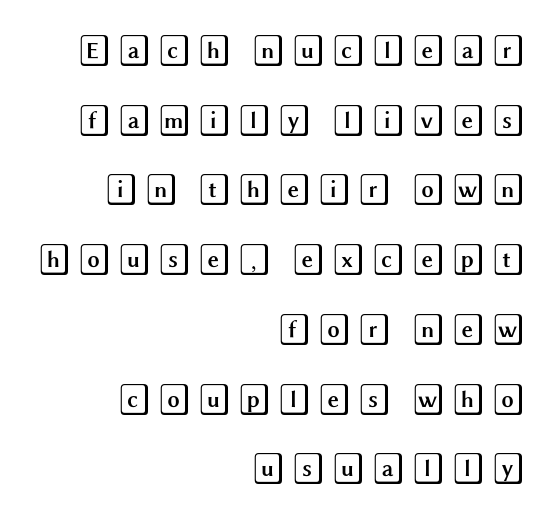
The image shows 31 px wide type, upright; set right-aligned, loose line spacing (2.25x), not underlined; a large x-height.
